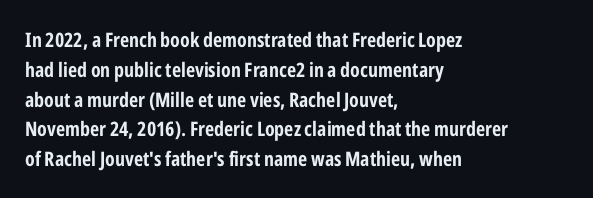
The image shows 20 px text type, upright; set left-aligned, normal line spacing (1.49x), normal letter spacing, not underlined.
